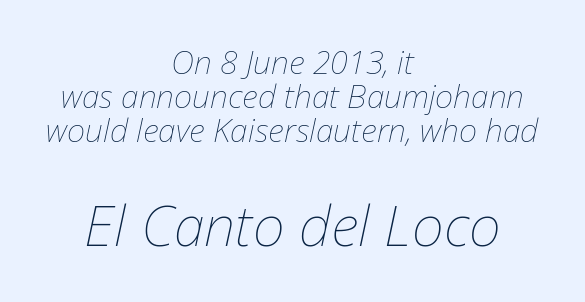
The image shows 56 px thin type, italic (leaning right); set centered, tight line spacing (1.06x), normal letter spacing, not underlined; the second (bottom) block is 1.75x larger; low stroke contrast and a medium x-height.
